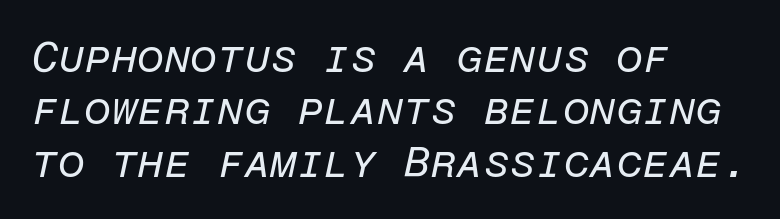
Q: Is the text bold? A: No.
Q: Is the text italic (slanted)? A: Yes, it leans right by about 12 degrees.
Q: Is the text underlined? A: No.
Q: How is the paragraph aligned? A: Left-aligned.
Q: Is the spacing between letters normal or unusually wide? A: Normal.
Q: Width (condensed, normal, or wide)? A: Normal.
Q: Stroke contrast? A: Low.
Q: x-height? A: Medium.
Q: Monospaced? A: Yes.
